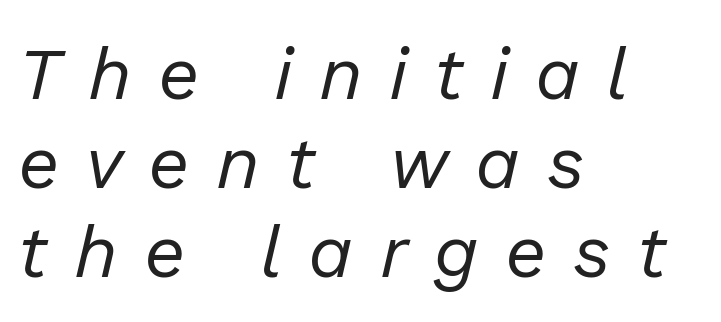
The image shows 73 px regular-weight type, italic (leaning right); set left-aligned, line spacing 1.22x, unusually wide letter spacing (+0.36 em), not underlined; low stroke contrast and a medium x-height.
